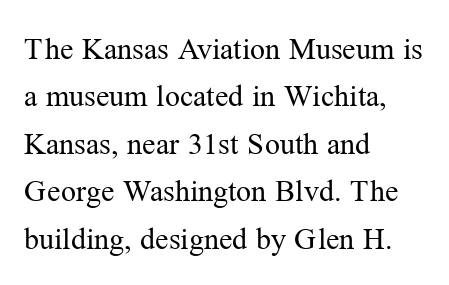
{"serif": "yes", "italic": "no", "bold": "no", "weight": "regular", "width": "normal", "stroke_contrast": "medium", "x_height": "medium", "monospaced": "no", "underline": "no", "align": "left", "line_spacing": "normal", "line_spacing_ratio": 1.58, "letter_spacing": "normal", "letter_spacing_em": 0.0, "glyph_px": 30}
